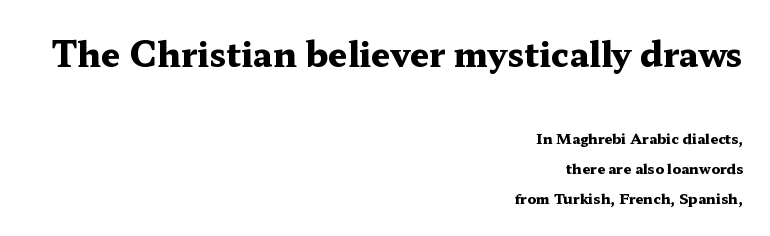
The image shows 34 px heavy, wide serif type, upright; set right-aligned, loose line spacing (2.14x), normal letter spacing, not underlined; the first (top) block is 2.43x larger; medium stroke contrast and a medium x-height.
